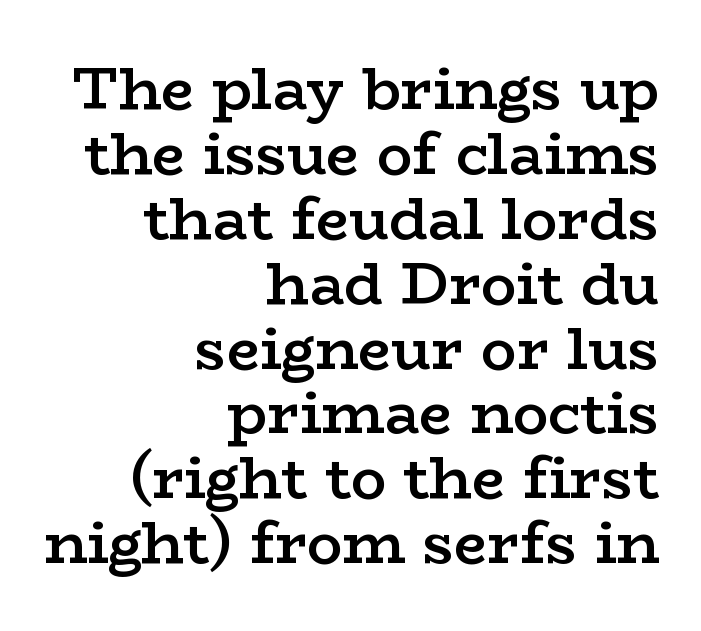
Q: Is the text bold? A: Semi-bold.
Q: Is the text italic (slanted)? A: No, it is upright.
Q: Is the typeface a serif or a sans-serif typeface? A: Serif.
Q: Is the text underlined? A: No.
Q: How is the paragraph aligned? A: Right-aligned.
Q: Is the spacing between letters normal or unusually wide? A: Normal.
Q: Is the spacing between lines tight, normal or loose? A: Tight.
Q: Width (condensed, normal, or wide)? A: Wide.
Q: Stroke contrast? A: Low.
Q: x-height? A: Medium.
Q: Monospaced? A: No.
